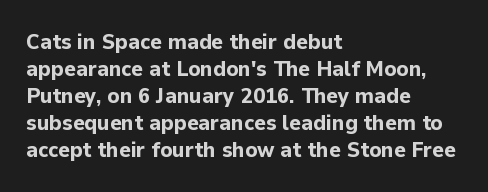
Q: Is the text bold? A: Yes.
Q: Is the text italic (slanted)? A: No, it is upright.
Q: Is the text underlined? A: No.
Q: How is the paragraph aligned? A: Left-aligned.
Q: Is the spacing between letters normal or unusually wide? A: Normal.
